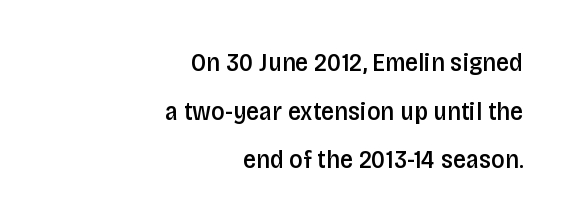
Does the lettering tilt? It doesn't — this is upright. Students, note that the glyphs here touch the page at normal intervals. Heft: intermediate — a semibold. Lines of text with bare space underneath. The rag falls on the left side of this text block.
